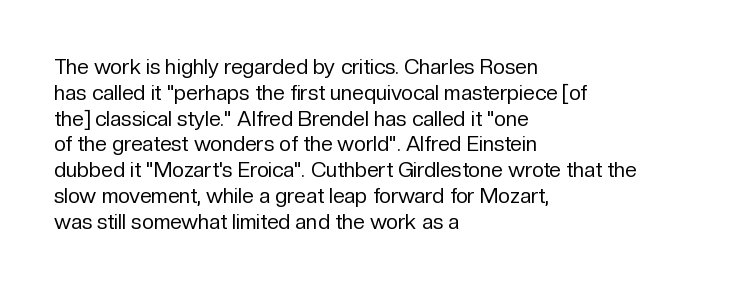
Visually the block forms a straight wall on the left and a jagged coastline on the right. This sample uses plain, unmodified letter spacing. The face looks like a standard text weight, possibly lighter. Check under the words: just untouched page. Does the lettering tilt? It doesn't — this is upright.
